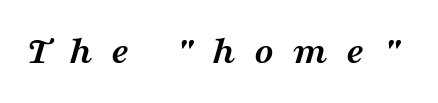
{"serif": "yes", "italic": "yes", "lean": "right", "slant_degrees": 16, "bold": "yes", "weight": "semibold", "width": "wide", "stroke_contrast": "medium", "x_height": "medium", "monospaced": "no", "underline": "no", "letter_spacing": "wide", "letter_spacing_em": 0.47, "glyph_px": 40}
